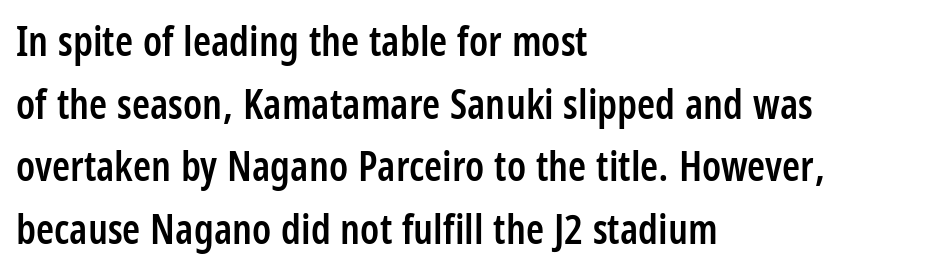
The image shows 41 px semibold, condensed sans-serif type, upright; set left-aligned, normal line spacing (1.53x), normal letter spacing, not underlined; low stroke contrast and a large x-height.
